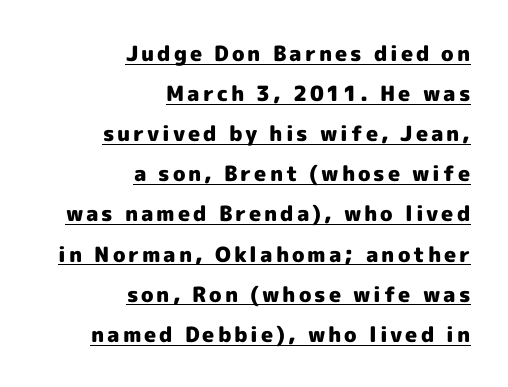
A roman cut, with each character standing at attention. Thick stems and heavy bowls — unmistakably bold. Underlined type. The block of text is sparse from top to bottom, with ample space between rows. Which margin do the lines hug? The right one — the left edge is uneven.
